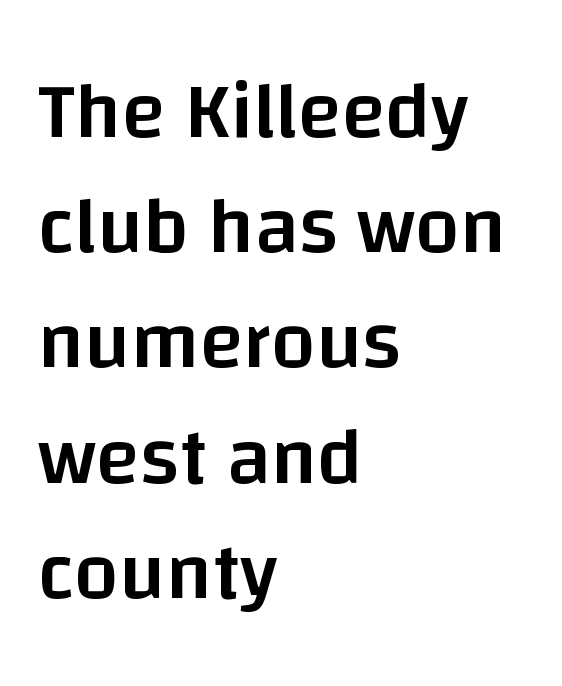
{"serif": "no", "italic": "no", "bold": "semi", "weight": "semibold", "width": "normal", "stroke_contrast": "low", "x_height": "large", "monospaced": "no", "underline": "no", "align": "left", "line_spacing": "normal", "line_spacing_ratio": 1.44, "letter_spacing": "normal", "letter_spacing_em": 0.0, "glyph_px": 80}
